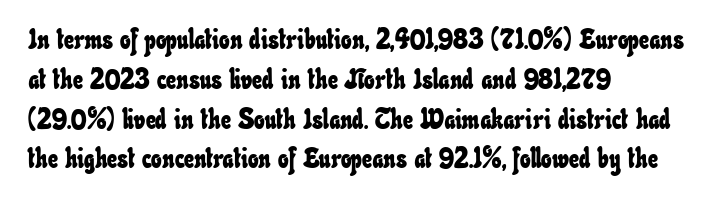
Q: Is the text underlined? A: No.
Q: How is the paragraph aligned? A: Left-aligned.
Q: Is the spacing between letters normal or unusually wide? A: Normal.
Q: Is the spacing between lines tight, normal or loose? A: Normal.
Q: Width (condensed, normal, or wide)? A: Condensed.
Q: Stroke contrast? A: Low.
Q: x-height? A: Small.
Q: Monospaced? A: No.
